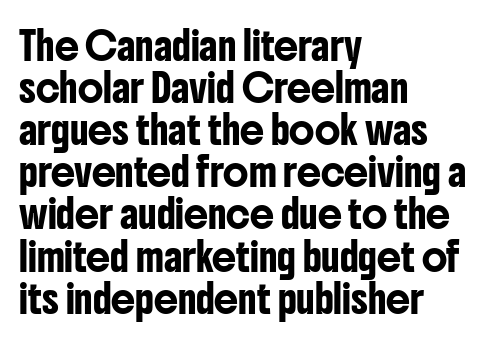
Quick note: underline off. The typesetter chose a ragged-right arrangement here. Posture: straight, roman, zero tilt. Leading: standard. Words appear dense and cohesive because spacing is normal.
